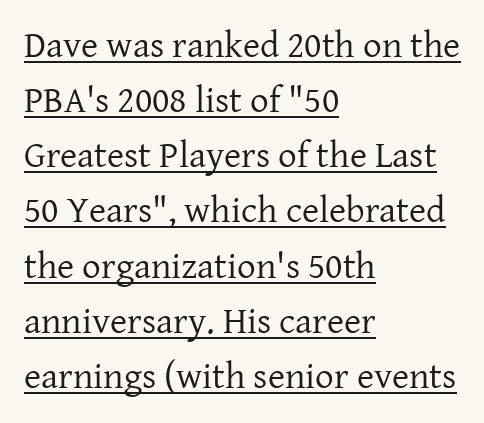
Observe the serifs anchoring each vertical stroke in this sample. The passage shown is typed in a proportional face where columns would drift. Characters remain perfectly vertical along every line. How are the letters spaced? Ordinarily, with no added tracking. The lines in this sample share a left origin and differ only in where they stop.
